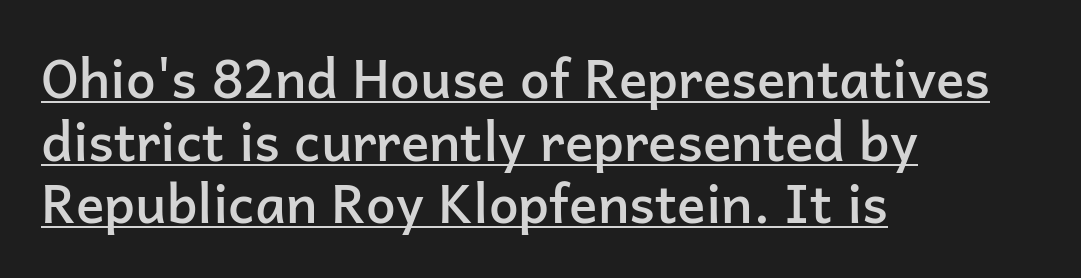
The image shows 53 px semibold sans-serif type, upright; set left-aligned, line spacing 1.18x, normal letter spacing, underlined; low stroke contrast and a medium x-height.
